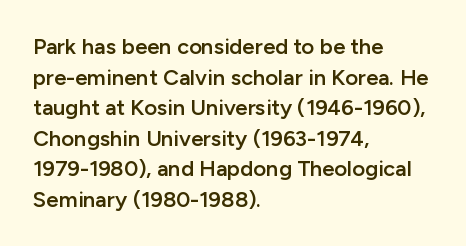
Q: Is the text bold? A: Semi-bold.
Q: Is the text italic (slanted)? A: No, it is upright.
Q: Is the text underlined? A: No.
Q: How is the paragraph aligned? A: Left-aligned.
Q: Is the spacing between letters normal or unusually wide? A: Normal.
Q: Is the spacing between lines tight, normal or loose? A: Normal.
